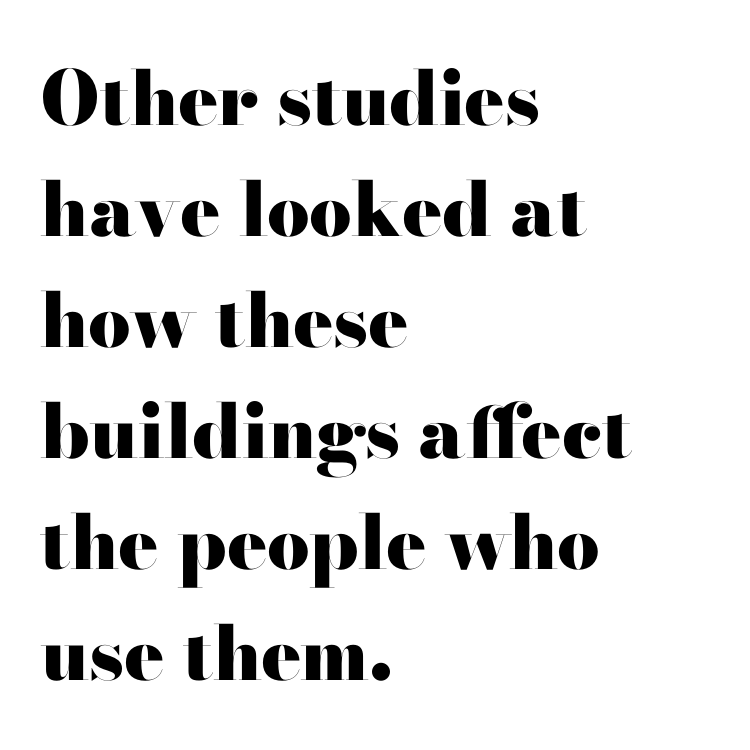
The image shows 75 px heavy, wide serif type, upright; set left-aligned, normal line spacing (1.48x), normal letter spacing, not underlined; high stroke contrast and a small x-height.
